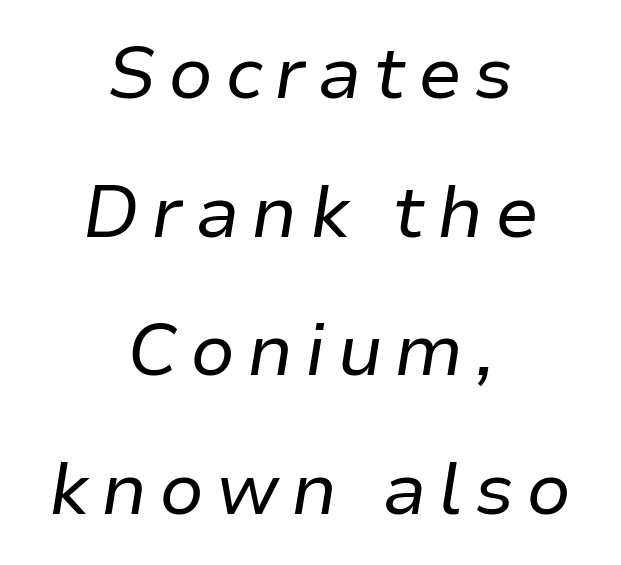
Whoever set this chose breathing room over compactness in the vertical rhythm. Which margin do the lines hug? Neither — every line sits in the middle. Here the designer chose a conventional face with non-uniform glyph widths. Words float on clear page, feet unadorned. Weight: not bold — regular or lighter.
